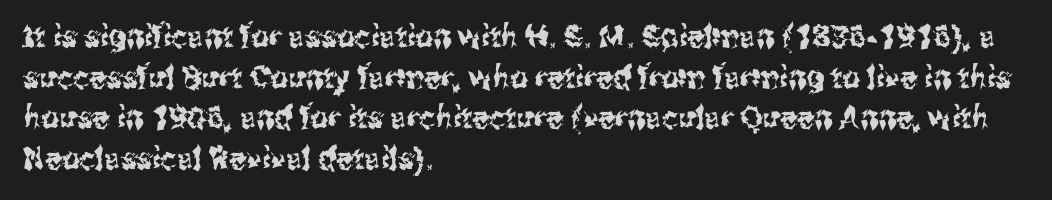
Q: Is the text italic (slanted)? A: No, it is upright.
Q: Is the typeface a serif or a sans-serif typeface? A: Sans-serif.
Q: Is the text underlined? A: No.
Q: How is the paragraph aligned? A: Left-aligned.
Q: Is the spacing between letters normal or unusually wide? A: Normal.
Q: Is the spacing between lines tight, normal or loose? A: Normal.
Q: Width (condensed, normal, or wide)? A: Condensed.
Q: Stroke contrast? A: Medium.
Q: x-height? A: Medium.
Q: Monospaced? A: No.
